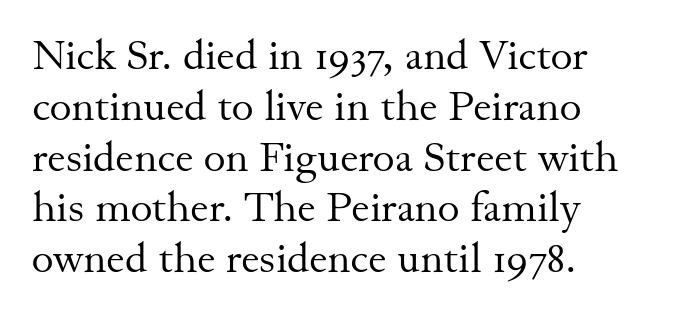
The image shows 42 px regular-weight serif type, upright; set left-aligned, line spacing 1.21x, normal letter spacing, not underlined; medium stroke contrast and a small x-height.
